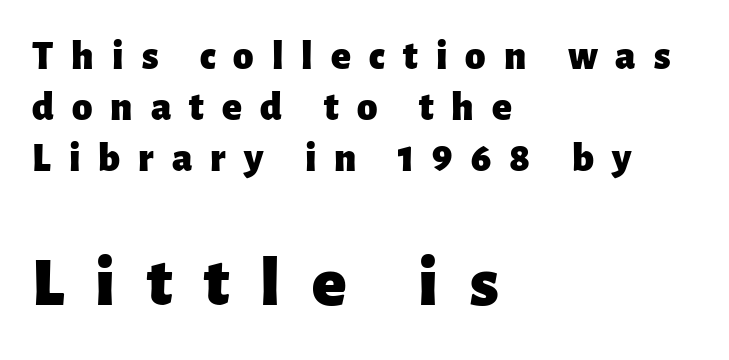
Q: Is the text bold? A: Yes.
Q: Is the text italic (slanted)? A: No, it is upright.
Q: Is the typeface a serif or a sans-serif typeface? A: Sans-serif.
Q: Is the text underlined? A: No.
Q: How is the paragraph aligned? A: Left-aligned.
Q: Is the spacing between letters normal or unusually wide? A: Unusually wide.
Q: Which block of text is set in a larger size, the first (top) or the second (bottom)? A: The second (bottom) one.
Q: Width (condensed, normal, or wide)? A: Normal.
Q: Stroke contrast? A: Low.
Q: x-height? A: Medium.
Q: Monospaced? A: No.
